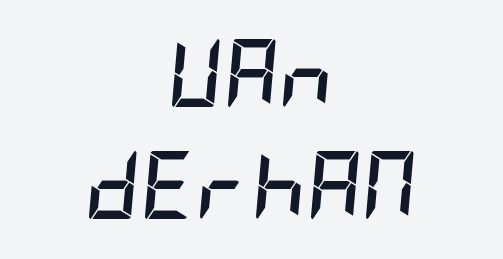
Clear beneath every line of the passage. Interline gaps are of average width in this sample. The passage shown leans; its letterforms are oblique. The paragraph shown floats in the horizontal middle. The face used here is rendered with its standard letterfit.
